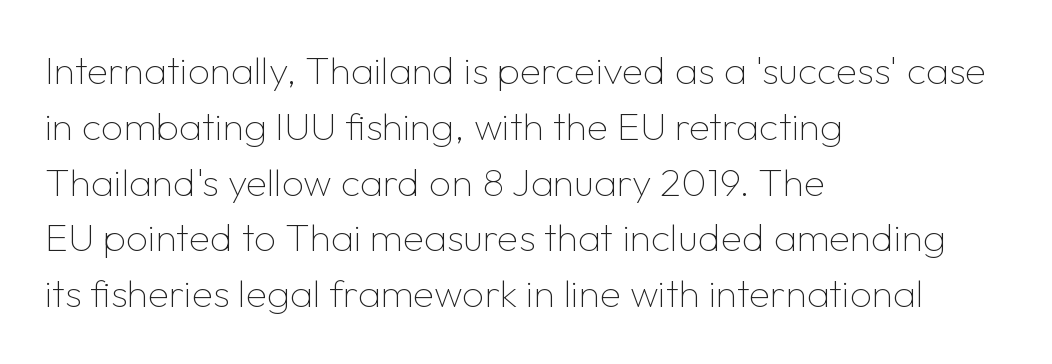
{"serif": "no", "italic": "no", "bold": "no", "weight": "thin", "width": "normal", "stroke_contrast": "low", "x_height": "medium", "monospaced": "no", "underline": "no", "align": "left", "line_spacing": "normal", "line_spacing_ratio": 1.43, "letter_spacing": "normal", "letter_spacing_em": 0.0, "glyph_px": 39}
